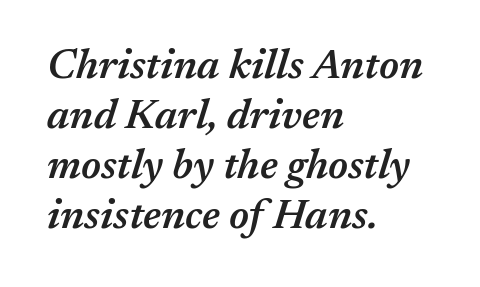
{"italic": "yes", "lean": "right", "slant_degrees": 17, "bold": "semi", "weight": "semibold", "width": "normal", "stroke_contrast": "medium", "x_height": "medium", "monospaced": "no", "underline": "no", "align": "left", "line_spacing_ratio": 1.22, "letter_spacing": "normal", "letter_spacing_em": 0.0, "glyph_px": 41}
